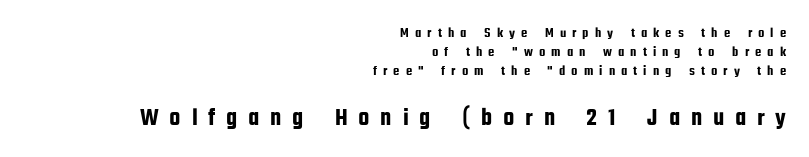
Q: Is the text italic (slanted)? A: No, it is upright.
Q: Is the text underlined? A: No.
Q: How is the paragraph aligned? A: Right-aligned.
Q: Is the spacing between letters normal or unusually wide? A: Unusually wide.
Q: Is the spacing between lines tight, normal or loose? A: Normal.
Q: Which block of text is set in a larger size, the first (top) or the second (bottom)? A: The second (bottom) one.
